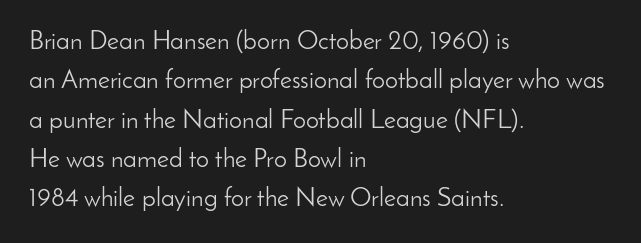
The image shows 26 px text type, upright; set left-aligned, normal line spacing (1.51x), normal letter spacing, not underlined.
